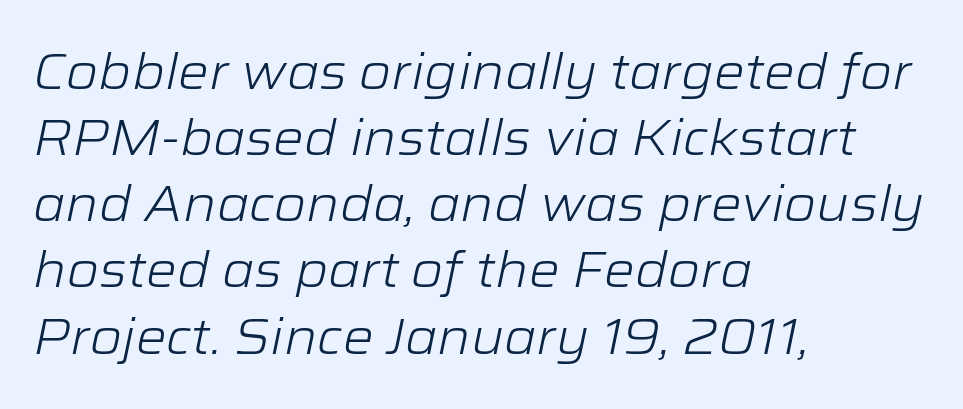
This sample has the flowing, uneven cadence of proportional lettering. One-word summary of the alignment: left. Letters rest on an invisible, unmarked baseline. Style check: oblique. Tracking value appears to be zero — textbook default spacing. Weight class: somewhere from thin through regular.
